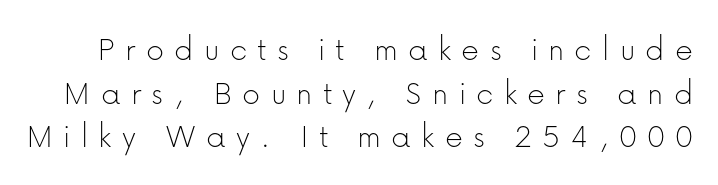
{"serif": "no", "italic": "no", "bold": "no", "weight": "thin", "width": "normal", "stroke_contrast": "low", "x_height": "medium", "monospaced": "no", "underline": "no", "line_spacing": "normal", "line_spacing_ratio": 1.25, "letter_spacing": "wide", "letter_spacing_em": 0.29, "glyph_px": 35}
